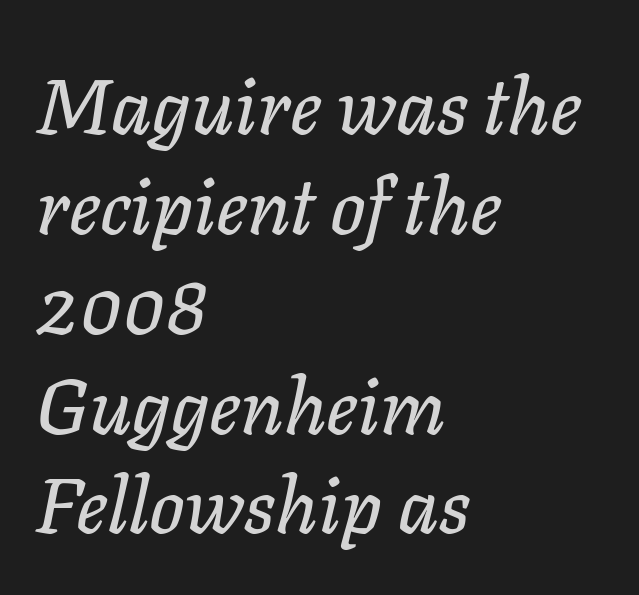
Q: Is the text italic (slanted)? A: Yes, it leans right by about 11 degrees.
Q: Is the text underlined? A: No.
Q: How is the paragraph aligned? A: Left-aligned.
Q: Is the spacing between letters normal or unusually wide? A: Normal.
Q: Is the spacing between lines tight, normal or loose? A: Normal.
Q: Width (condensed, normal, or wide)? A: Normal.
Q: Stroke contrast? A: Low.
Q: x-height? A: Medium.
Q: Monospaced? A: No.
